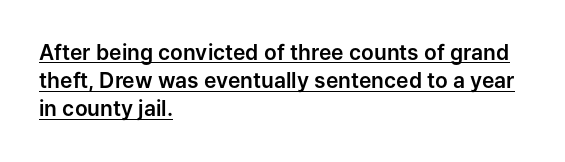
{"italic": "no", "underline": "yes", "align": "left", "line_spacing": "normal", "line_spacing_ratio": 1.34, "letter_spacing": "normal", "letter_spacing_em": 0.0, "glyph_px": 21}
